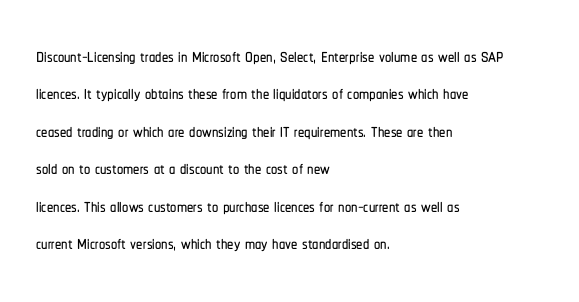
{"italic": "no", "underline": "no", "align": "left", "line_spacing": "normal", "line_spacing_ratio": 1.5, "letter_spacing": "normal", "letter_spacing_em": 0.0, "glyph_px": 25}
